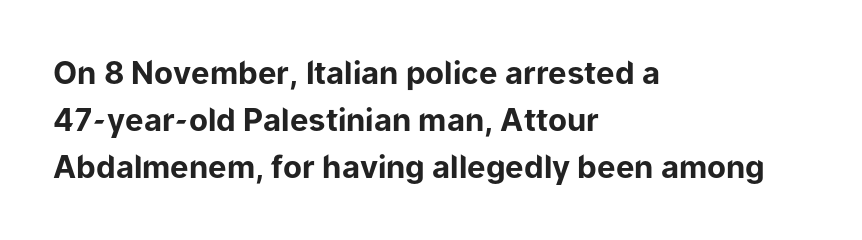
Q: Is the text bold? A: Yes.
Q: Is the text italic (slanted)? A: No, it is upright.
Q: Is the typeface a serif or a sans-serif typeface? A: Sans-serif.
Q: Is the text underlined? A: No.
Q: How is the paragraph aligned? A: Left-aligned.
Q: Is the spacing between letters normal or unusually wide? A: Normal.
Q: Is the spacing between lines tight, normal or loose? A: Normal.
Q: Width (condensed, normal, or wide)? A: Normal.
Q: Stroke contrast? A: Low.
Q: x-height? A: Medium.
Q: Monospaced? A: No.
